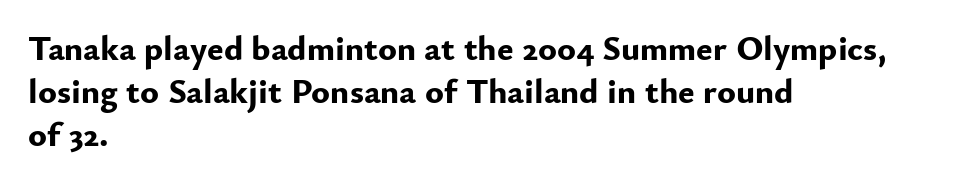
Lines of text with bare space underneath. The face used here has the dense, thick strokes of a bold. Reading down the block, your eye returns to a fixed left position each line. Notice how the stems are strictly vertical — no italics here.
